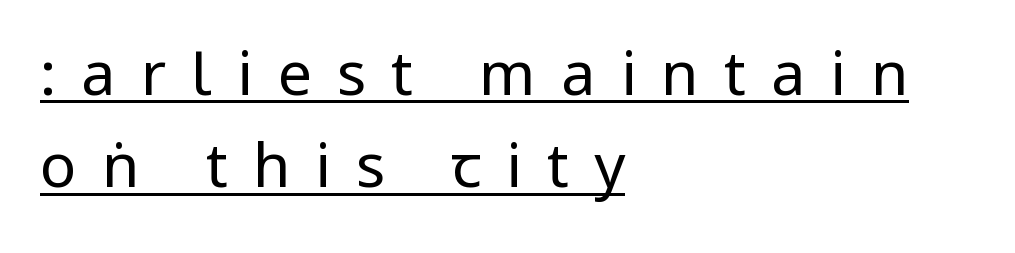
Short and long lines alike share a common starting point at left. Heft: none added — not bold. There is plenty of visible air inserted between adjacent glyphs. The lettering holds an erect, upright posture throughout.
